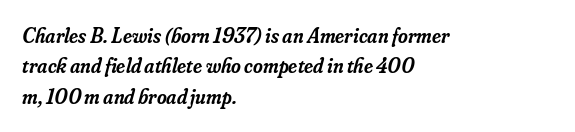
The image shows 21 px text type, italic (leaning right); set left-aligned, normal line spacing (1.45x), normal letter spacing, not underlined.
